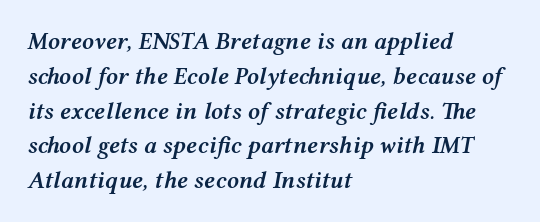
{"italic": "yes", "lean": "right", "slant_degrees": 12, "bold": "semi", "underline": "no", "align": "left", "line_spacing": "normal", "line_spacing_ratio": 1.45, "letter_spacing": "normal", "letter_spacing_em": 0.0, "glyph_px": 24}
